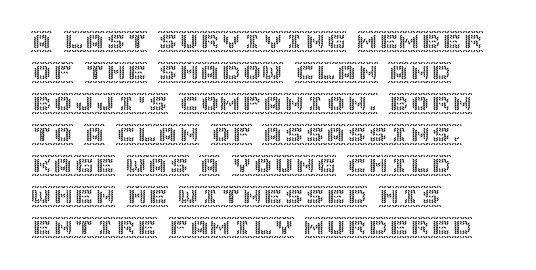
{"italic": "no", "underline": "no", "align": "left", "line_spacing": "normal", "line_spacing_ratio": 1.48, "letter_spacing": "normal", "letter_spacing_em": 0.0, "glyph_px": 21}
